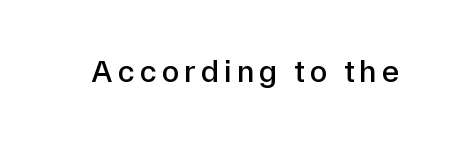
The image shows 32 px sans-serif type, upright; set not underlined; low stroke contrast and a medium x-height.
